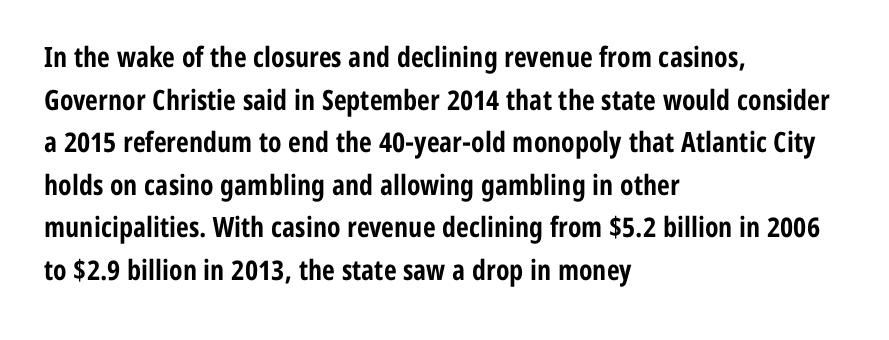
The image shows 28 px bold, condensed sans-serif type, upright; set left-aligned, normal line spacing (1.52x), normal letter spacing, not underlined; low stroke contrast and a medium x-height.
